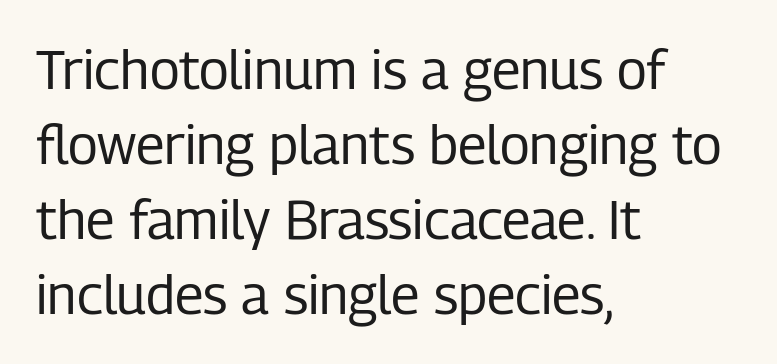
Q: Is the text bold? A: No.
Q: Is the text italic (slanted)? A: No, it is upright.
Q: Is the typeface a serif or a sans-serif typeface? A: Sans-serif.
Q: Is the text underlined? A: No.
Q: How is the paragraph aligned? A: Left-aligned.
Q: Is the spacing between letters normal or unusually wide? A: Normal.
Q: Is the spacing between lines tight, normal or loose? A: Normal.
Q: Width (condensed, normal, or wide)? A: Condensed.
Q: Stroke contrast? A: Low.
Q: x-height? A: Medium.
Q: Monospaced? A: No.
